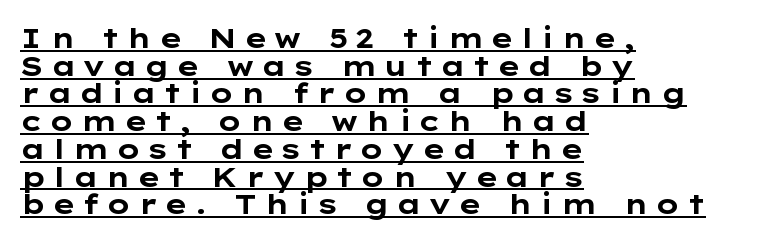
{"serif": "no", "italic": "no", "bold": "yes", "weight": "bold", "width": "wide", "stroke_contrast": "low", "x_height": "medium", "monospaced": "no", "underline": "yes", "align": "left", "line_spacing": "tight", "line_spacing_ratio": 0.99, "letter_spacing": "wide", "letter_spacing_em": 0.23, "glyph_px": 28}
